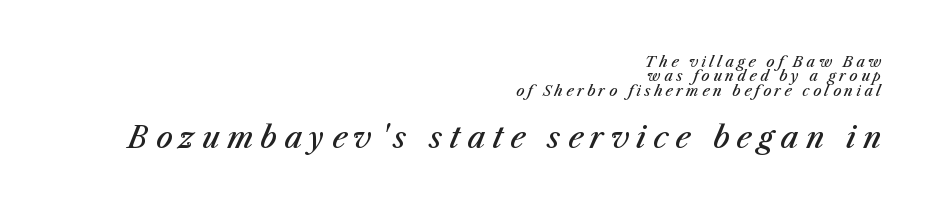
The image shows 29 px semibold type, italic (leaning right); set right-aligned, tight line spacing (1.03x), unusually wide letter spacing (+0.25 em), not underlined; the second (bottom) block is 2.07x larger; medium stroke contrast and a medium x-height.
